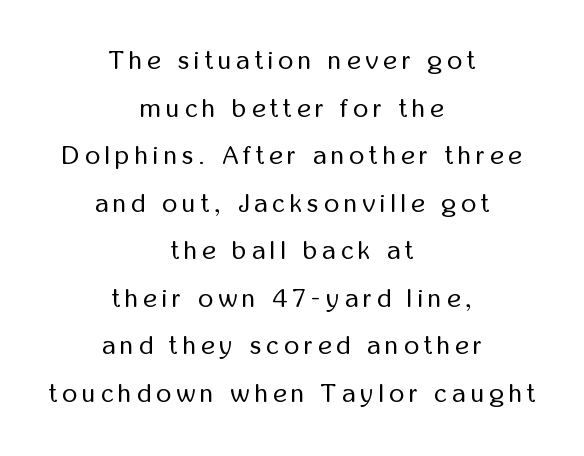
Heaviness? Minimal to ordinary, like unemphasized prose. Bare-footed words on every line. Typeset on center — no edge is straight. How are the letters spaced? Widely, with obvious added tracking. Posture: vertical.
